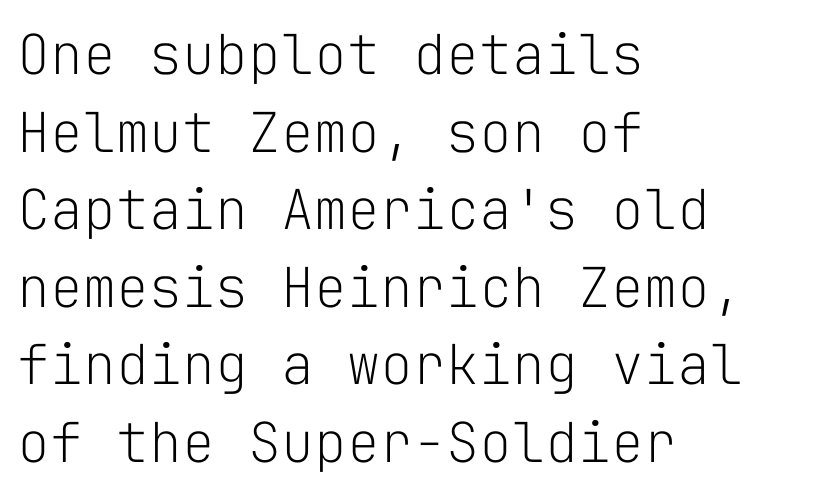
The image shows 55 px light sans-serif type, upright, monospaced; set left-aligned, normal line spacing (1.41x), normal letter spacing, not underlined; low stroke contrast and a medium x-height.
